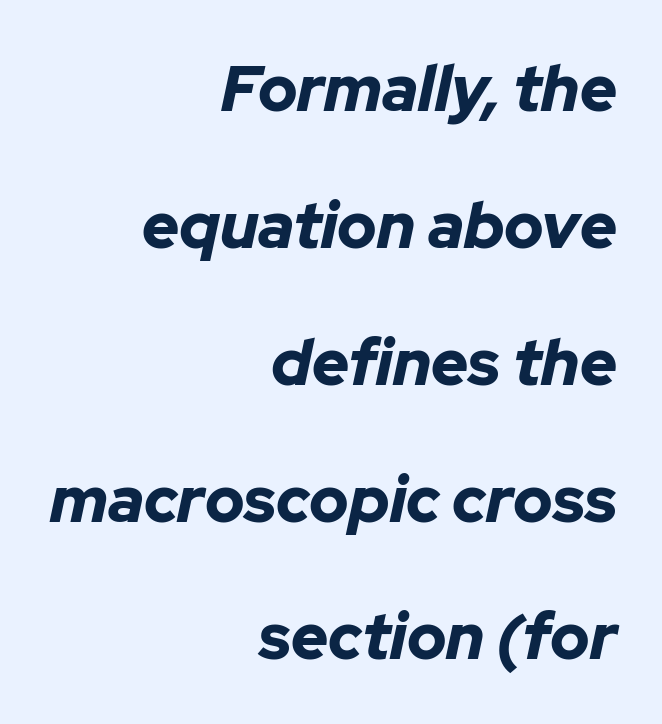
Q: Is the text bold? A: Yes.
Q: Is the text italic (slanted)? A: Yes, it leans right by about 12 degrees.
Q: Is the text underlined? A: No.
Q: How is the paragraph aligned? A: Right-aligned.
Q: Is the spacing between letters normal or unusually wide? A: Normal.
Q: Is the spacing between lines tight, normal or loose? A: Loose.
Q: Width (condensed, normal, or wide)? A: Normal.
Q: Stroke contrast? A: Low.
Q: x-height? A: Medium.
Q: Monospaced? A: No.
